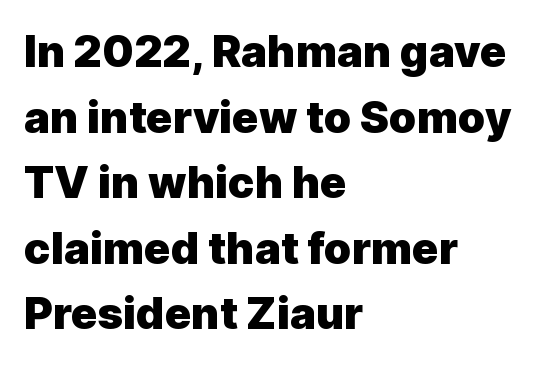
{"serif": "no", "italic": "no", "bold": "yes", "weight": "heavy", "width": "normal", "x_height": "medium", "monospaced": "no", "underline": "no", "align": "left", "line_spacing": "normal", "line_spacing_ratio": 1.49, "letter_spacing": "normal", "letter_spacing_em": 0.0, "glyph_px": 44}
